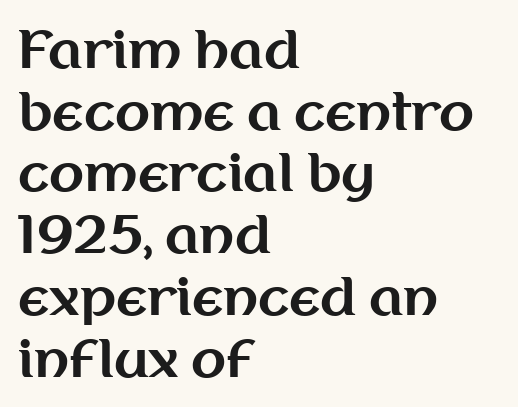
The image shows 51 px bold sans-serif type, upright; set left-aligned, line spacing 1.21x, normal letter spacing, not underlined; medium stroke contrast and a medium x-height.
